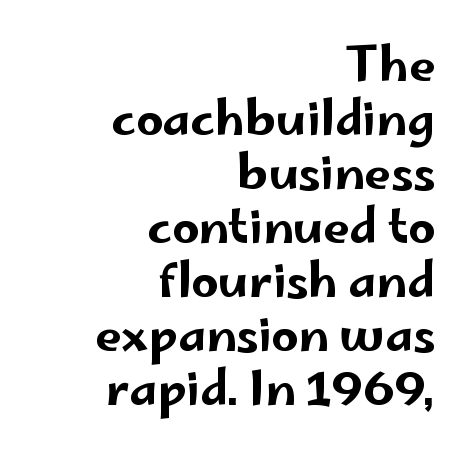
Closely set lines give the paragraph a compact silhouette. No italicization has been applied; the sample stays upright. Note the varied advance widths — an 'i' is clearly narrower than an 'm'. Visually the block forms a straight wall on the right and a jagged coastline on the left.
